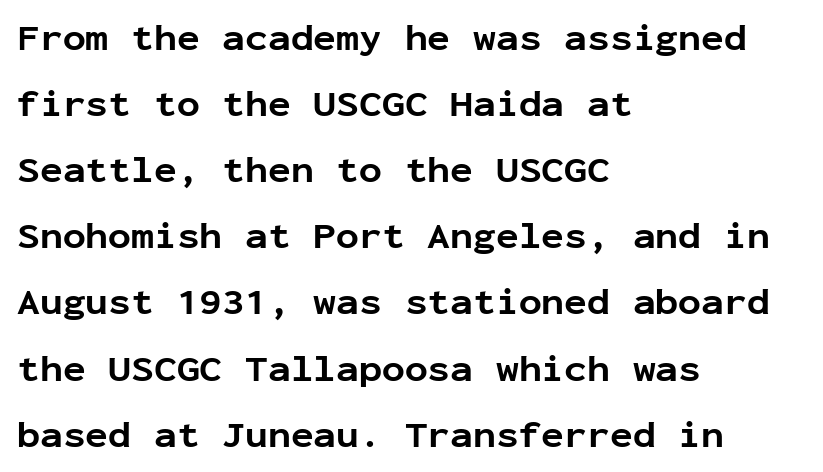
Q: Is the text bold? A: Yes.
Q: Is the text italic (slanted)? A: No, it is upright.
Q: Is the typeface a serif or a sans-serif typeface? A: Sans-serif.
Q: Is the text underlined? A: No.
Q: How is the paragraph aligned? A: Left-aligned.
Q: Is the spacing between letters normal or unusually wide? A: Normal.
Q: Width (condensed, normal, or wide)? A: Normal.
Q: Stroke contrast? A: Low.
Q: x-height? A: Medium.
Q: Monospaced? A: Yes.
